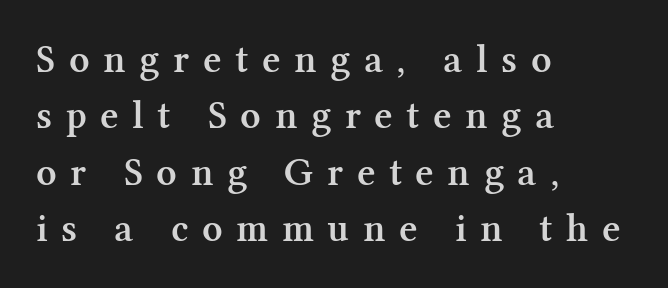
How would I describe the line gaps? Plain and ordinary. Any mark beneath the type? The region is blank. Looks like regular typesetting: each glyph gets only the width it needs. Tracking here is generous; glyphs stand well apart from one another. Rendered with straight, roman letterforms.
